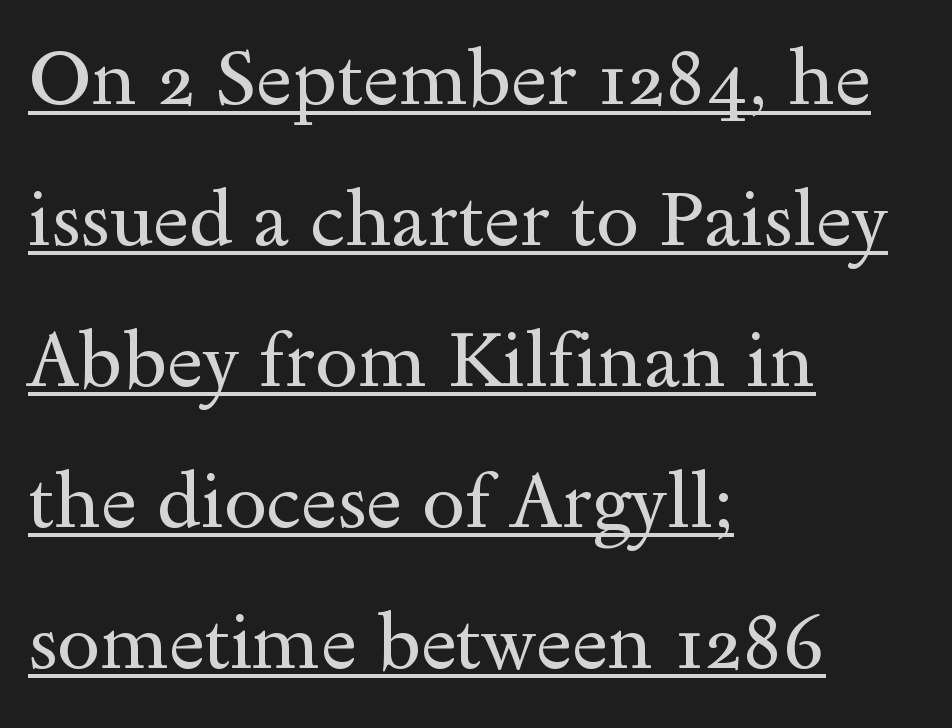
The image shows 77 px regular-weight, wide serif type, upright; set left-aligned, line spacing 1.83x, normal letter spacing, underlined; a small x-height.
